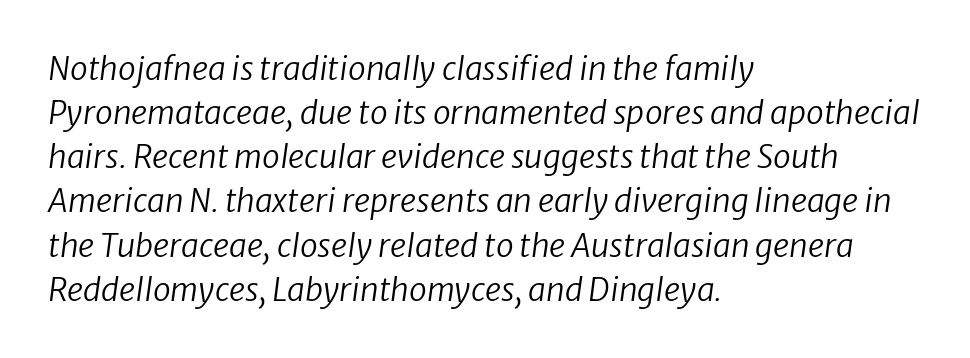
Q: Is the text bold? A: No.
Q: Is the text italic (slanted)? A: Yes, it leans right by about 8 degrees.
Q: Is the text underlined? A: No.
Q: How is the paragraph aligned? A: Left-aligned.
Q: Is the spacing between letters normal or unusually wide? A: Normal.
Q: Is the spacing between lines tight, normal or loose? A: Normal.
Q: Width (condensed, normal, or wide)? A: Normal.
Q: Stroke contrast? A: Low.
Q: x-height? A: Medium.
Q: Monospaced? A: No.
